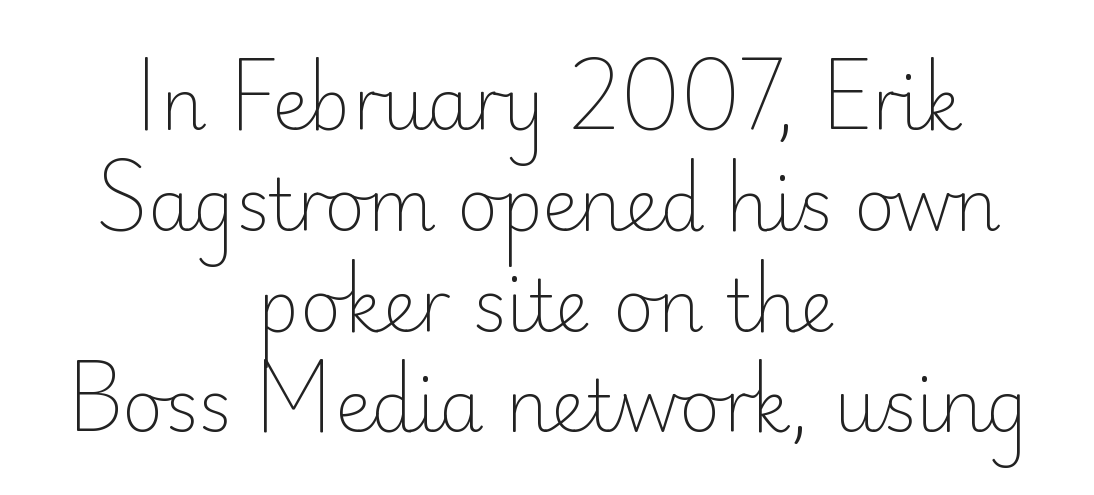
These lines are composed in type without serifs. Default kerning and tracking; the words read as compact shapes. Horizontal bands of white between lines are of average thickness. Each stroke keeps to a modest, everyday thickness or less.
